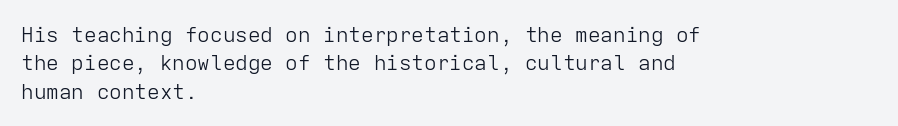
Evenly set lines give the paragraph a standard silhouette. Students, note that the glyphs here touch the page at normal intervals. In terms of posture, this sample is upright. Typeset ragged right — the left edge is the straight one.
